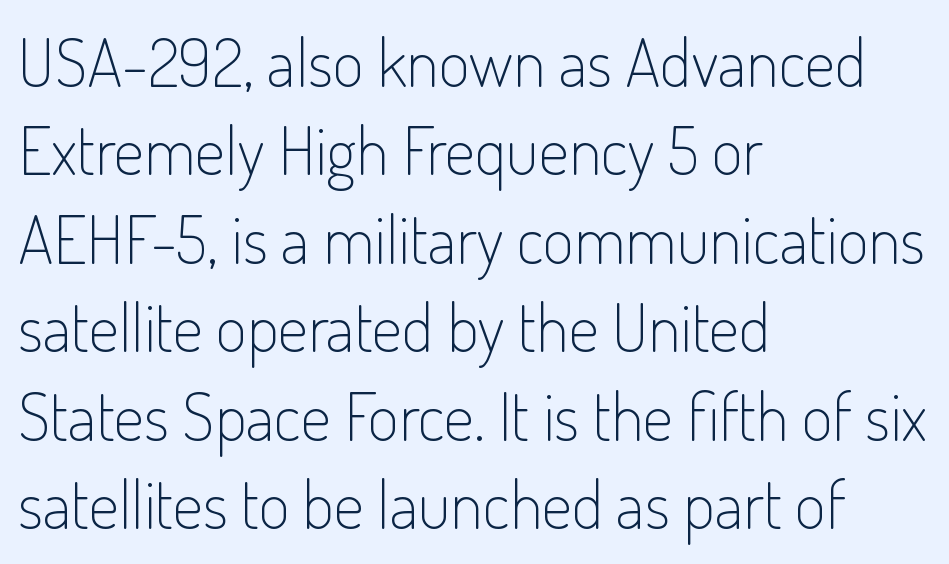
Type without underlining. These lines sit exactly where default settings would place them. The letters stand straight up with perfectly vertical stems. The letters advance in unequal steps, a hallmark of proportional type. Nobody touched the tracking dial on this one.
